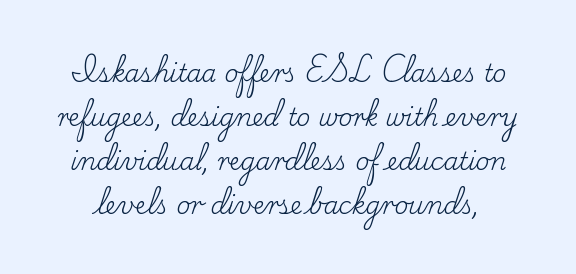
{"bold": "no", "underline": "no", "line_spacing_ratio": 1.84, "letter_spacing": "normal", "letter_spacing_em": 0.0, "glyph_px": 24}
